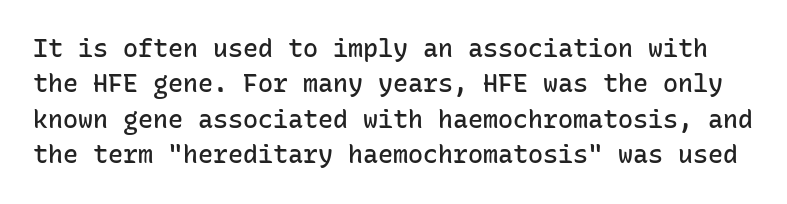
{"italic": "no", "bold": "semi", "underline": "no", "line_spacing": "normal", "line_spacing_ratio": 1.42, "letter_spacing": "normal", "letter_spacing_em": 0.0, "glyph_px": 25}
